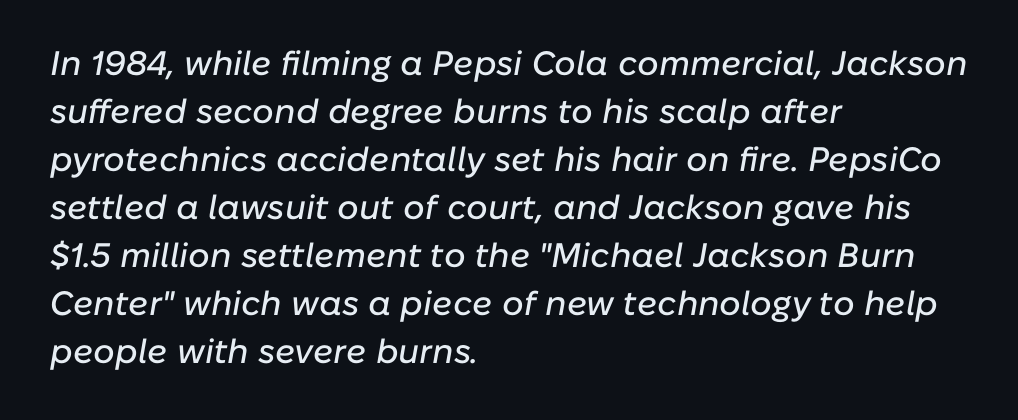
{"italic": "yes", "lean": "right", "slant_degrees": 10, "width": "normal", "stroke_contrast": "low", "x_height": "medium", "monospaced": "no", "underline": "no", "align": "left", "line_spacing": "normal", "line_spacing_ratio": 1.41, "letter_spacing": "normal", "letter_spacing_em": 0.0, "glyph_px": 34}
